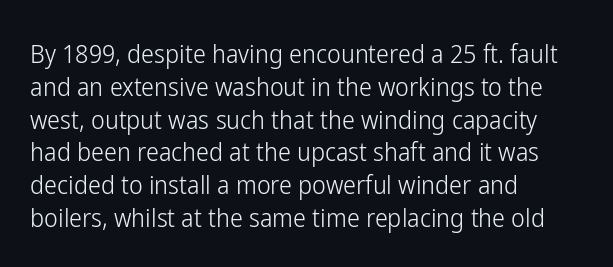
Q: Is the text bold? A: No.
Q: Is the text italic (slanted)? A: No, it is upright.
Q: Is the text underlined? A: No.
Q: How is the paragraph aligned? A: Left-aligned.
Q: Is the spacing between letters normal or unusually wide? A: Normal.
Q: Is the spacing between lines tight, normal or loose? A: Normal.
